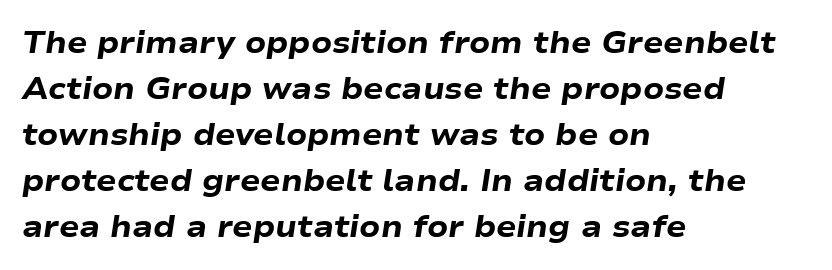
The image shows 30 px heavy, wide type, italic (leaning right); set left-aligned, normal line spacing (1.53x), normal letter spacing, not underlined; low stroke contrast and a medium x-height.
